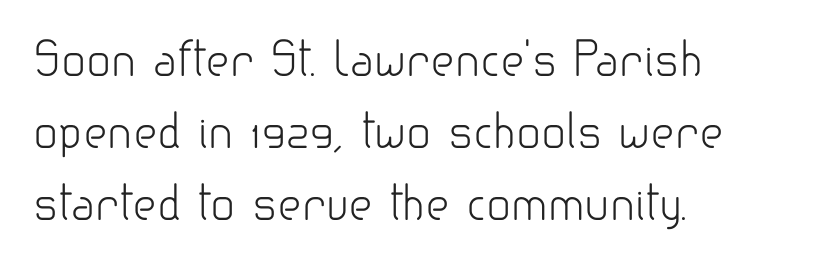
Q: Is the text bold? A: No.
Q: Is the text italic (slanted)? A: No, it is upright.
Q: Is the typeface a serif or a sans-serif typeface? A: Sans-serif.
Q: Is the text underlined? A: No.
Q: How is the paragraph aligned? A: Left-aligned.
Q: Is the spacing between letters normal or unusually wide? A: Normal.
Q: Is the spacing between lines tight, normal or loose? A: Normal.
Q: Width (condensed, normal, or wide)? A: Normal.
Q: Stroke contrast? A: Low.
Q: x-height? A: Small.
Q: Monospaced? A: No.
